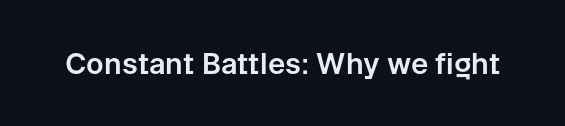
The letterforms sit shoulder to shoulder at normal distance. Vertical strokes here are truly vertical. Proportional: the letters do not fall into vertical columns. The specimen omits any rule beneath the text block's lines. Typographically, this falls in the sans-serif category.
